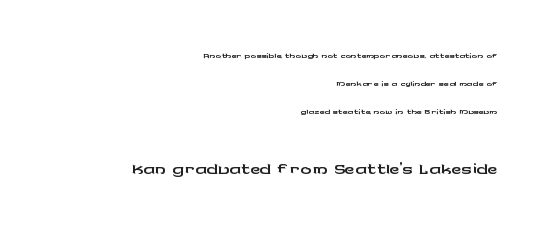
You can tell from the bare stems that sans-serif type was used. Size contrast runs from small at the top to large at the bottom. Honestly, the rows look like they've been pulled way apart. Each line ends at the same right margin while the left side varies.
